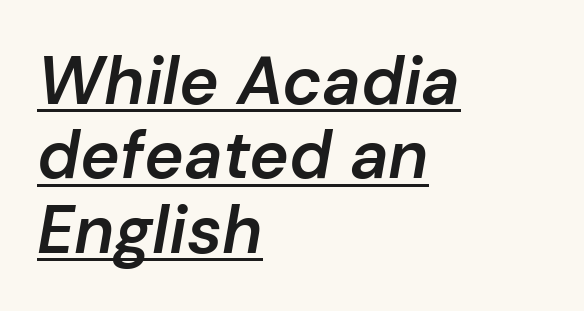
The face used here is rendered with its standard letterfit. The letters advance in unequal steps, a hallmark of proportional type. Slightly chunky letters — semibold, I'd say, not full bold. Each new line begins almost immediately beneath the previous one. Teacher's note: observe the even left margin — that is flush-left alignment.
